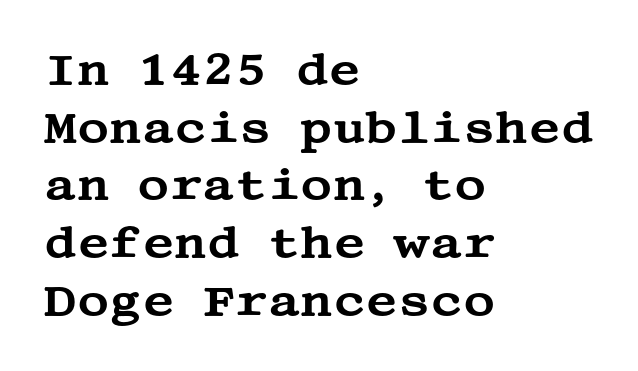
Q: Is the text italic (slanted)? A: No, it is upright.
Q: Is the typeface a serif or a sans-serif typeface? A: Serif.
Q: Is the text underlined? A: No.
Q: How is the paragraph aligned? A: Left-aligned.
Q: Is the spacing between letters normal or unusually wide? A: Normal.
Q: Is the spacing between lines tight, normal or loose? A: Normal.
Q: Width (condensed, normal, or wide)? A: Wide.
Q: Stroke contrast? A: Medium.
Q: x-height? A: Large.
